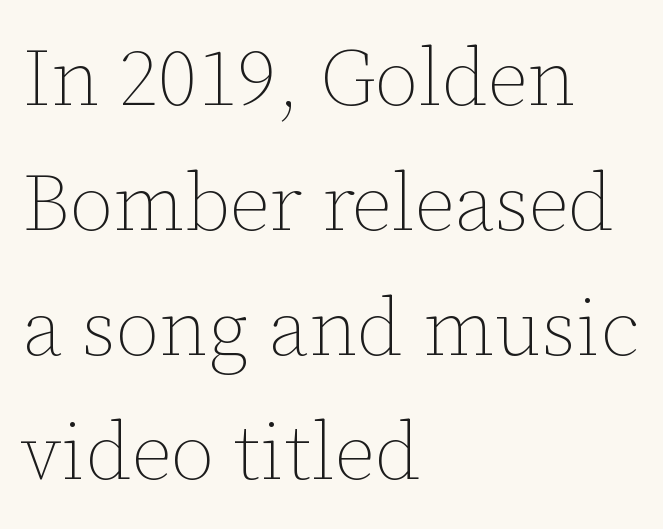
{"italic": "no", "bold": "no", "weight": "thin", "width": "normal", "stroke_contrast": "low", "x_height": "medium", "monospaced": "no", "underline": "no", "align": "left", "line_spacing": "normal", "line_spacing_ratio": 1.56, "letter_spacing": "normal", "letter_spacing_em": 0.0, "glyph_px": 80}
